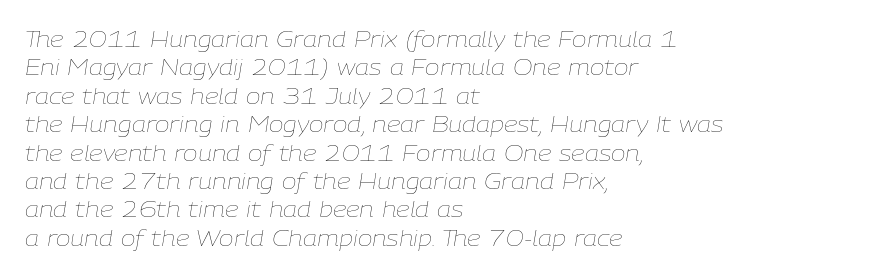
The image shows 22 px text type, italic (leaning right); set left-aligned, normal line spacing (1.29x), normal letter spacing, not underlined.
